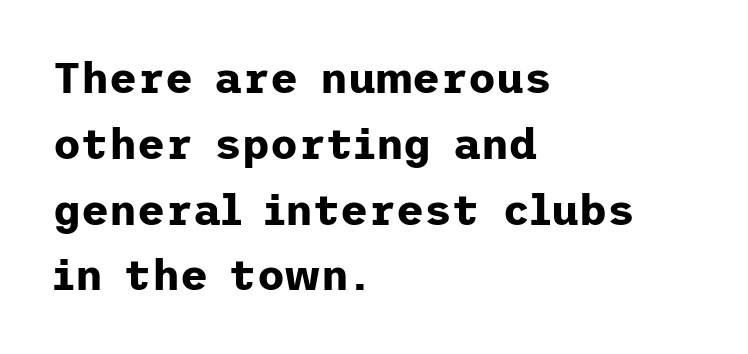
Q: Is the text bold? A: Yes.
Q: Is the text italic (slanted)? A: No, it is upright.
Q: Is the typeface a serif or a sans-serif typeface? A: Sans-serif.
Q: Is the text underlined? A: No.
Q: How is the paragraph aligned? A: Left-aligned.
Q: Is the spacing between letters normal or unusually wide? A: Normal.
Q: Is the spacing between lines tight, normal or loose? A: Normal.
Q: Width (condensed, normal, or wide)? A: Normal.
Q: Stroke contrast? A: Low.
Q: x-height? A: Medium.
